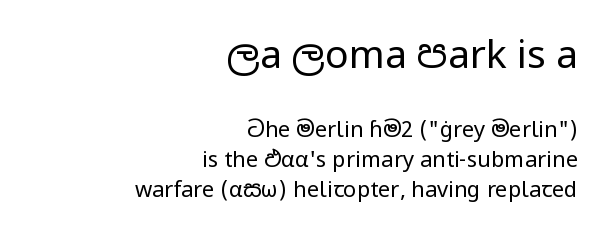
Q: Is the text bold? A: No.
Q: Is the text italic (slanted)? A: No, it is upright.
Q: Is the typeface a serif or a sans-serif typeface? A: Sans-serif.
Q: Is the text underlined? A: No.
Q: How is the paragraph aligned? A: Right-aligned.
Q: Is the spacing between letters normal or unusually wide? A: Normal.
Q: Is the spacing between lines tight, normal or loose? A: Normal.
Q: Which block of text is set in a larger size, the first (top) or the second (bottom)? A: The first (top) one.
Q: Width (condensed, normal, or wide)? A: Normal.
Q: Stroke contrast? A: Low.
Q: x-height? A: Medium.
Q: Monospaced? A: No.
